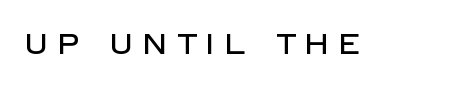
Tall strokes in this sample are plumb rather than angled. Varying glyph widths throughout — classic text-font behaviour. Letter spacing: wide. Any mark beneath the type? The region is blank.
